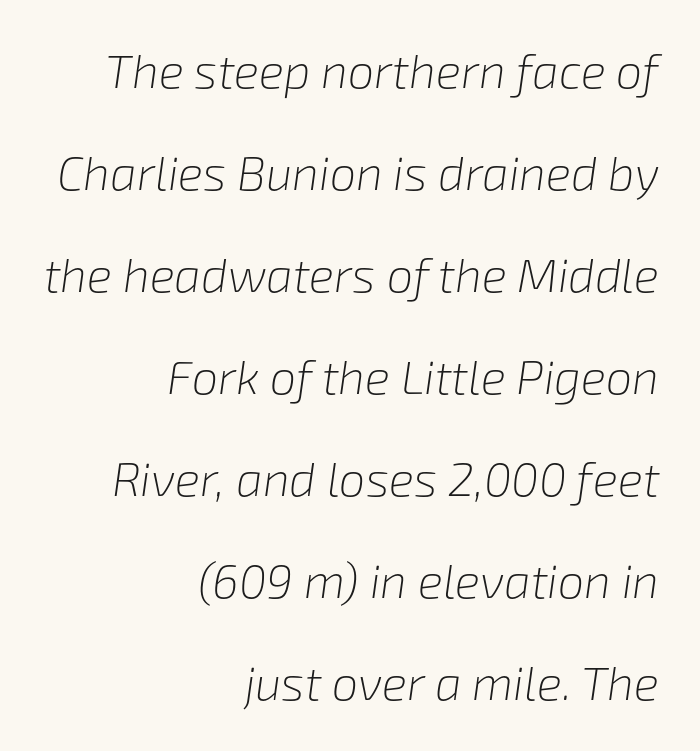
{"italic": "yes", "lean": "right", "slant_degrees": 8, "bold": "no", "weight": "light", "width": "normal", "stroke_contrast": "low", "x_height": "medium", "monospaced": "no", "underline": "no", "align": "right", "line_spacing": "loose", "line_spacing_ratio": 2.17, "letter_spacing": "normal", "letter_spacing_em": 0.0, "glyph_px": 47}
